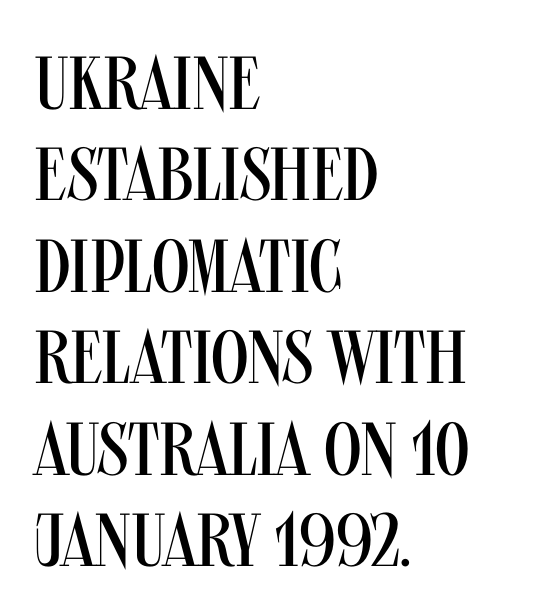
Style check: upright. No chunkiness to these letters — they're not bold. Each letter keeps its own natural width here, so spacing adapts to shape. This rendering features lettering with no underline.
